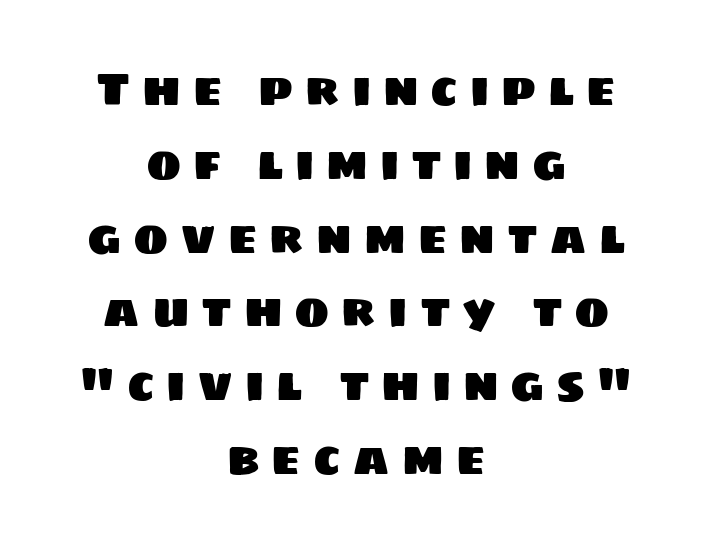
Each letter's strokes conclude bluntly, with no projecting serifs. Letters rest on an invisible, unmarked baseline. The face used here is proportionally spaced, like ordinary book or web type. Notice how the passage keeps no hard edge, just a central spine. Regular leading. Substantial extra tracking has been applied to these lines.
